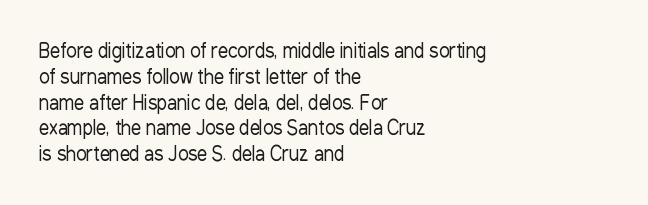
The image shows 20 px text type, upright; set left-aligned, normal line spacing (1.29x), normal letter spacing, not underlined.
